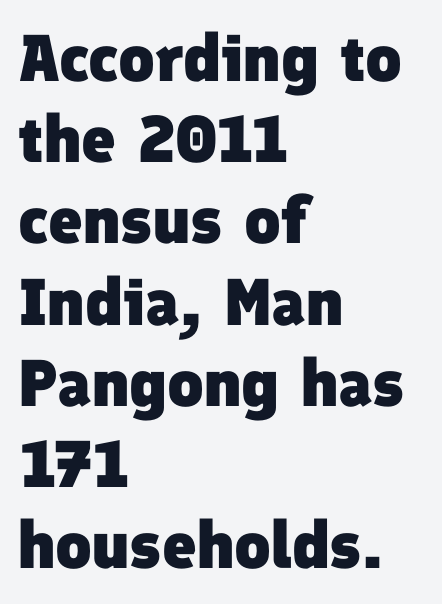
{"serif": "no", "bold": "yes", "weight": "heavy", "width": "normal", "stroke_contrast": "low", "x_height": "medium", "monospaced": "no", "underline": "no", "align": "left", "line_spacing_ratio": 1.23, "letter_spacing": "normal", "letter_spacing_em": 0.0, "glyph_px": 66}
